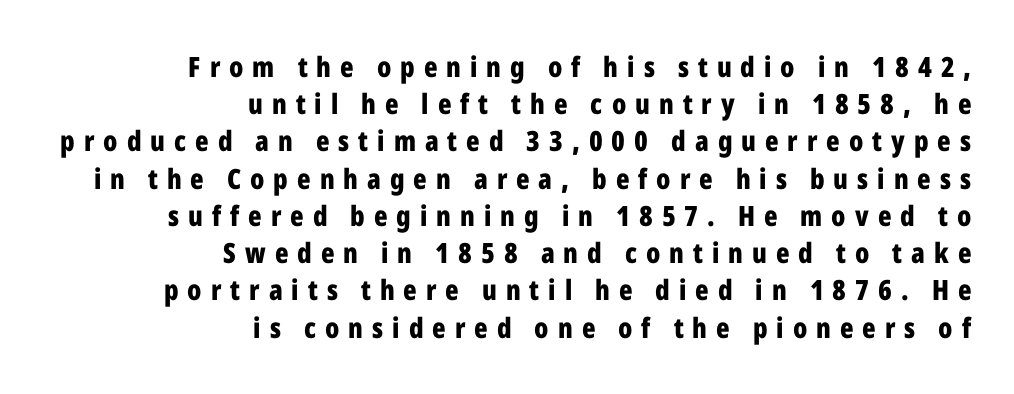
Q: Is the text bold? A: Yes.
Q: Is the text italic (slanted)? A: No, it is upright.
Q: Is the typeface a serif or a sans-serif typeface? A: Sans-serif.
Q: Is the text underlined? A: No.
Q: How is the paragraph aligned? A: Right-aligned.
Q: Is the spacing between letters normal or unusually wide? A: Unusually wide.
Q: Is the spacing between lines tight, normal or loose? A: Normal.
Q: Width (condensed, normal, or wide)? A: Condensed.
Q: Stroke contrast? A: Low.
Q: x-height? A: Medium.
Q: Monospaced? A: No.
